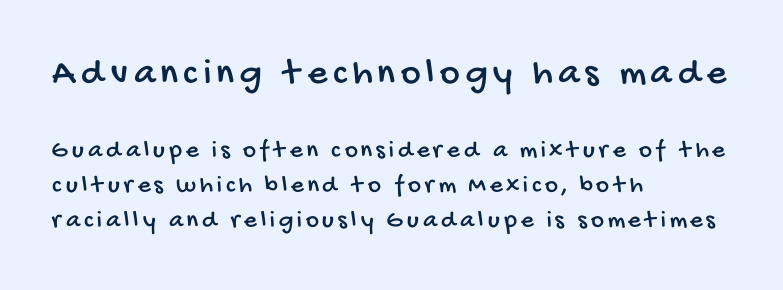
The image shows 38 px condensed sans-serif type; set left-aligned, normal line spacing (1.41x), not underlined; the first (top) block is 1.52x larger; low stroke contrast and a large x-height.
